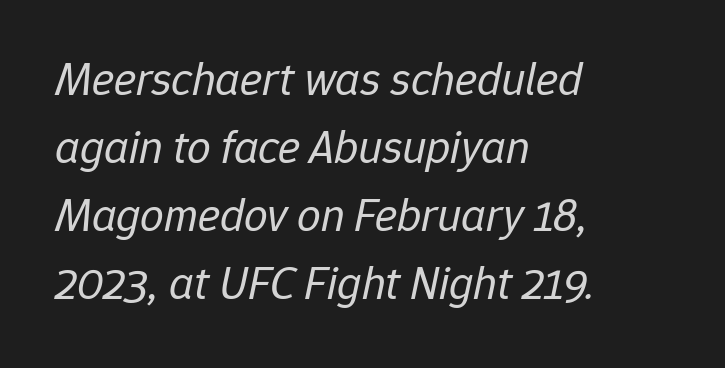
{"italic": "yes", "lean": "right", "slant_degrees": 12, "bold": "no", "weight": "regular", "width": "normal", "stroke_contrast": "low", "x_height": "medium", "monospaced": "no", "underline": "no", "align": "left", "line_spacing": "normal", "line_spacing_ratio": 1.45, "letter_spacing": "normal", "letter_spacing_em": 0.0, "glyph_px": 47}
